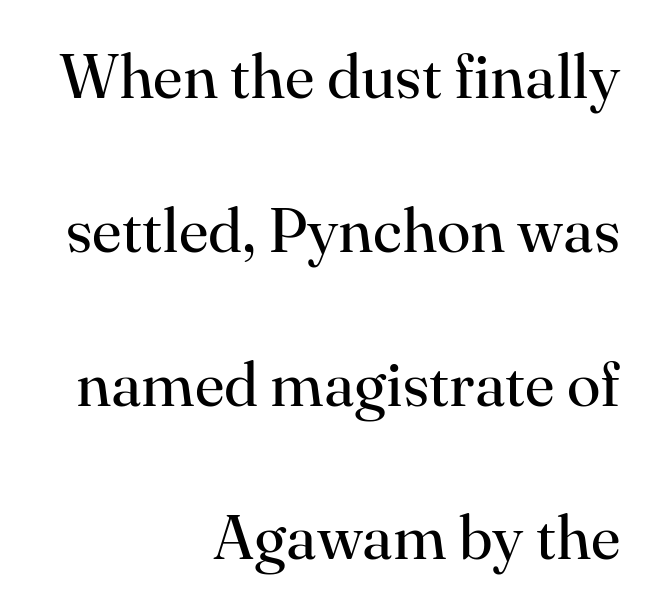
The type sits square on the baseline with zero lean. Each letter keeps its own natural width here, so spacing adapts to shape. You could call the tracking neutral — neither tight nor loose. What's the leading like? Stretched, with rows far apart. Are there feet on the stems? There are — it's a serif.
